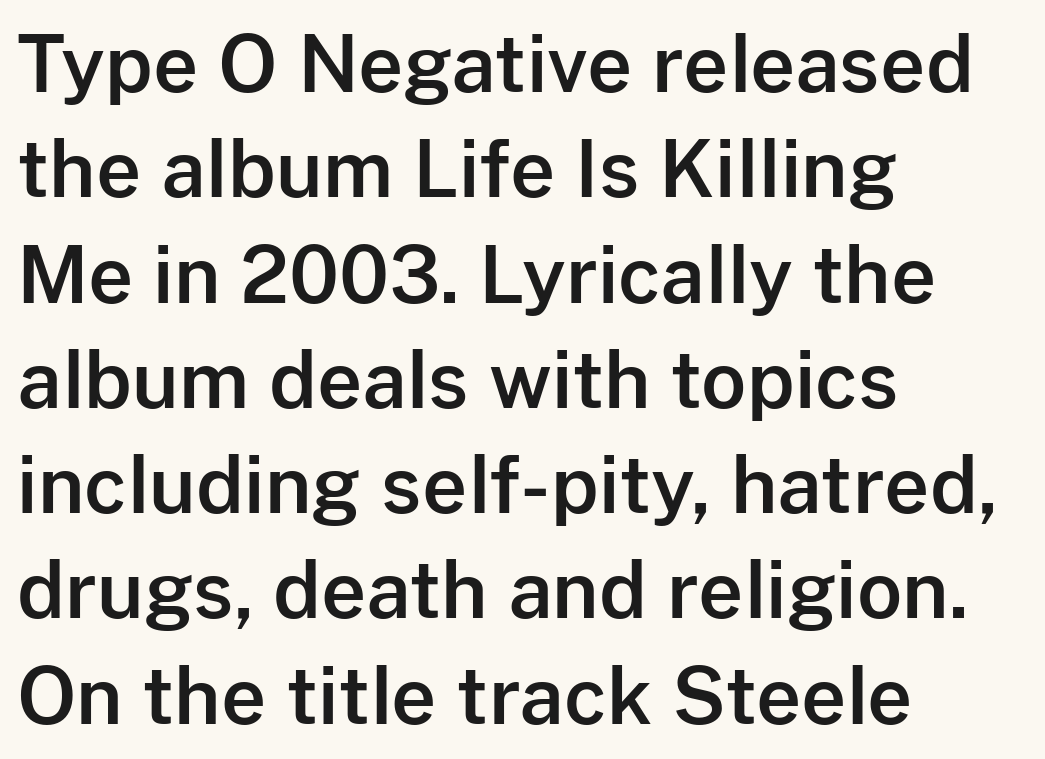
You could not count columns in this text — the font is proportionally spaced. The string is rendered with underlining switched off. Tracking value appears to be zero — textbook default spacing. You can tell it's not italic because the verticals are truly vertical. Notice how the passage keeps a crisp vertical edge on the left only.
